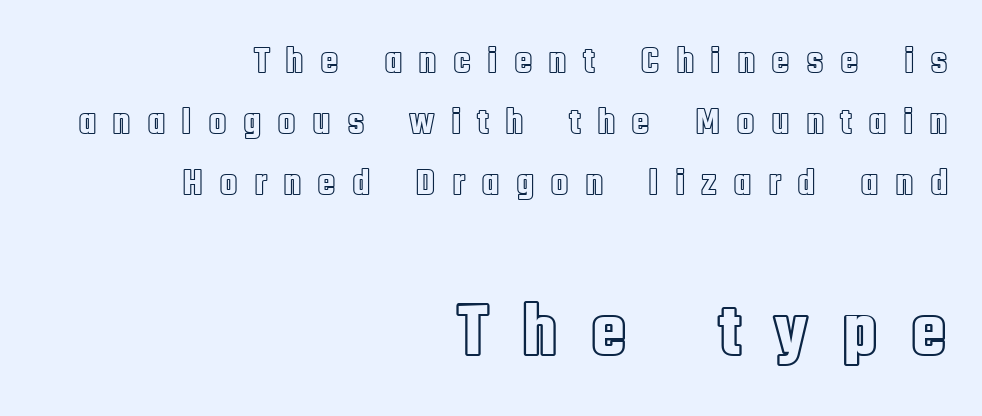
The image shows 76 px condensed type, upright; set right-aligned, normal line spacing (1.61x), unusually wide letter spacing (+0.42 em), not underlined; the second (bottom) block is 2.0x larger; a large x-height.
